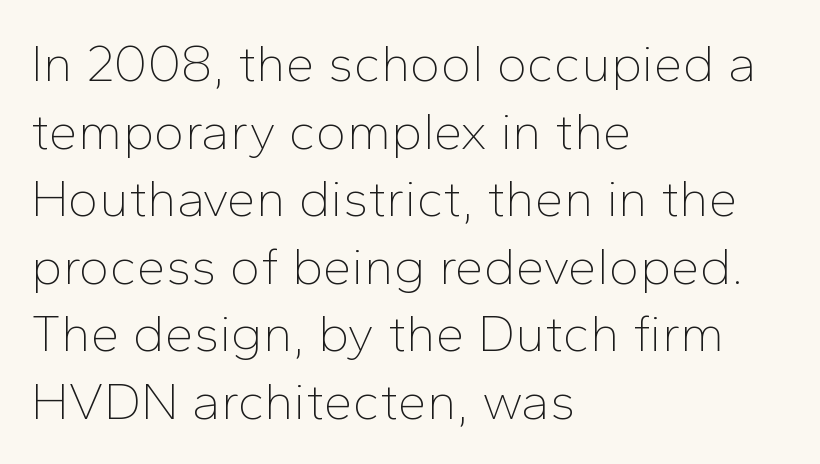
{"serif": "no", "italic": "no", "bold": "no", "weight": "thin", "width": "normal", "stroke_contrast": "low", "x_height": "medium", "monospaced": "no", "underline": "no", "align": "left", "line_spacing": "normal", "line_spacing_ratio": 1.3, "letter_spacing": "normal", "letter_spacing_em": 0.0, "glyph_px": 52}
